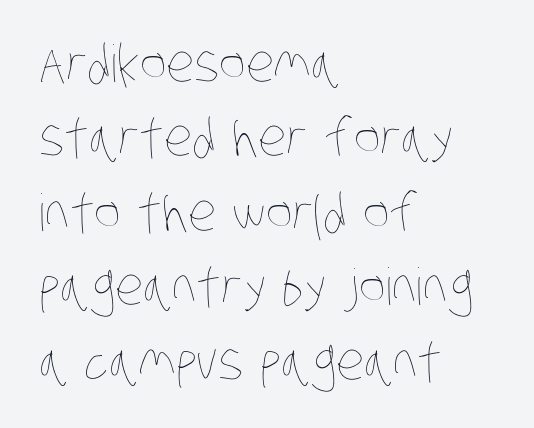
{"bold": "no", "weight": "thin", "width": "condensed", "stroke_contrast": "low", "x_height": "large", "monospaced": "no", "underline": "no", "align": "left", "line_spacing": "normal", "line_spacing_ratio": 1.46, "letter_spacing": "normal", "letter_spacing_em": 0.0, "glyph_px": 51}
